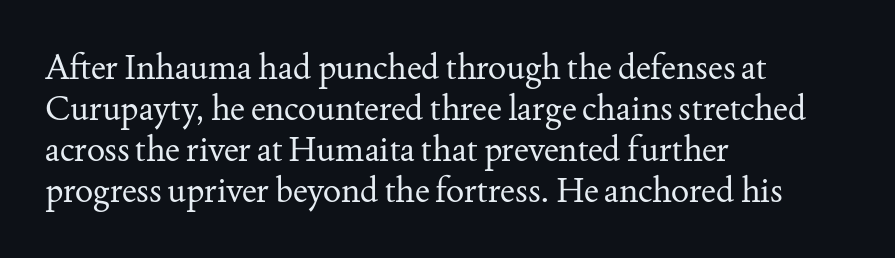
Q: Is the text bold? A: No.
Q: Is the text italic (slanted)? A: No, it is upright.
Q: Is the typeface a serif or a sans-serif typeface? A: Serif.
Q: Is the text underlined? A: No.
Q: How is the paragraph aligned? A: Left-aligned.
Q: Is the spacing between letters normal or unusually wide? A: Normal.
Q: Width (condensed, normal, or wide)? A: Normal.
Q: Stroke contrast? A: Medium.
Q: x-height? A: Small.
Q: Monospaced? A: No.
